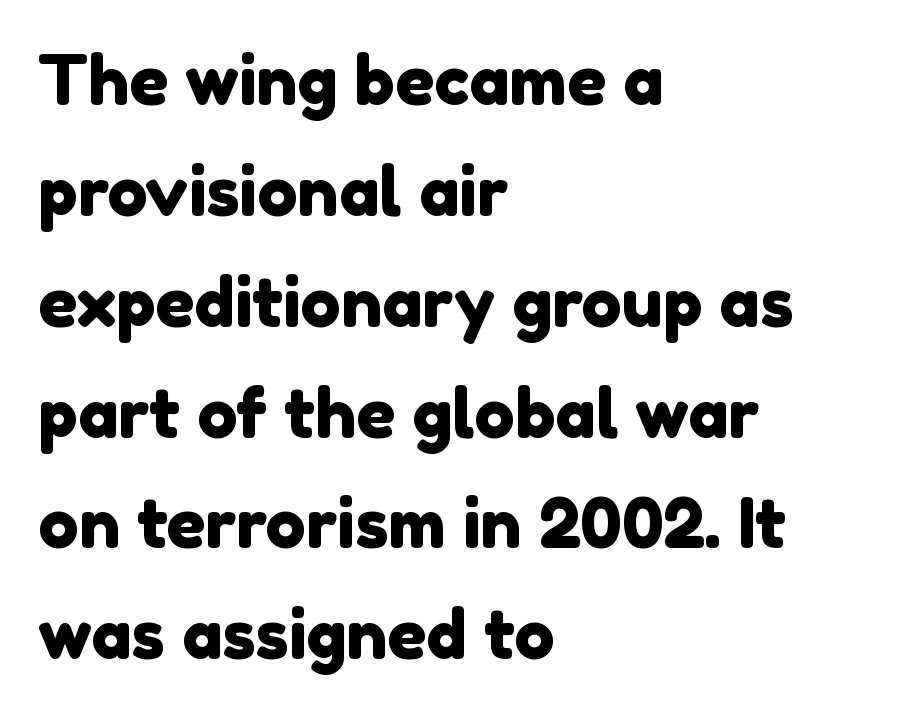
A typesetter would label this face a sans. Here the designer chose a conventional face with non-uniform glyph widths. Leading: standard. The space beneath each line is pristine and unruled. These lines stack with their left ends in a neat column.
